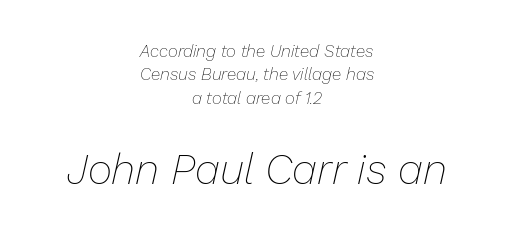
Q: Is the text bold? A: No.
Q: Is the text italic (slanted)? A: Yes, it leans right by about 13 degrees.
Q: Is the text underlined? A: No.
Q: How is the paragraph aligned? A: Centered.
Q: Is the spacing between letters normal or unusually wide? A: Normal.
Q: Is the spacing between lines tight, normal or loose? A: Normal.
Q: Which block of text is set in a larger size, the first (top) or the second (bottom)? A: The second (bottom) one.
Q: Width (condensed, normal, or wide)? A: Normal.
Q: Stroke contrast? A: Low.
Q: x-height? A: Medium.
Q: Monospaced? A: No.
